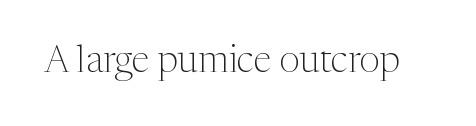
{"serif": "yes", "italic": "no", "bold": "no", "weight": "light", "width": "normal", "stroke_contrast": "medium", "x_height": "medium", "monospaced": "no", "underline": "no", "letter_spacing": "normal", "letter_spacing_em": 0.0, "glyph_px": 37}
